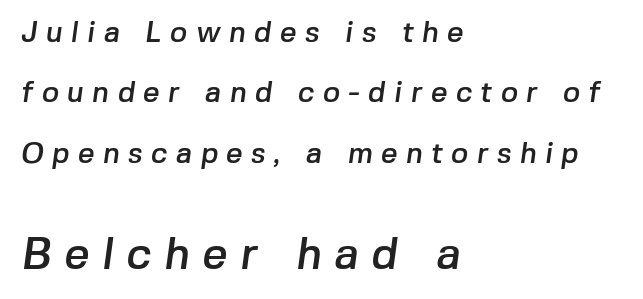
{"serif": "no", "width": "normal", "stroke_contrast": "low", "x_height": "medium", "monospaced": "no", "underline": "no", "align": "left", "line_spacing": "loose", "line_spacing_ratio": 2.08, "letter_spacing": "wide", "letter_spacing_em": 0.29, "larger_block": "second", "size_ratio": 1.52, "glyph_px": 44}
